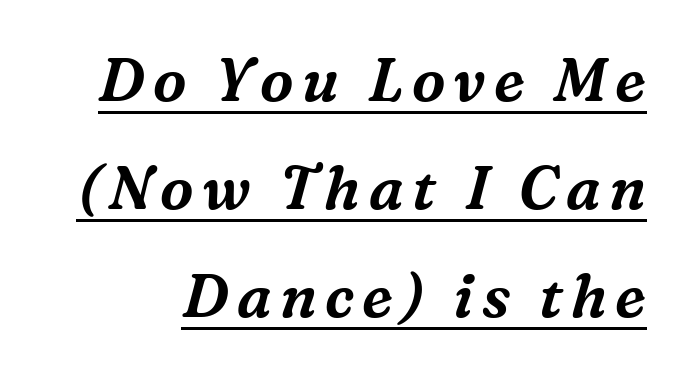
Q: Is the text italic (slanted)? A: Yes, it leans right by about 16 degrees.
Q: Is the typeface a serif or a sans-serif typeface? A: Serif.
Q: Is the text underlined? A: Yes.
Q: Width (condensed, normal, or wide)? A: Normal.
Q: Stroke contrast? A: Medium.
Q: x-height? A: Medium.
Q: Monospaced? A: No.
